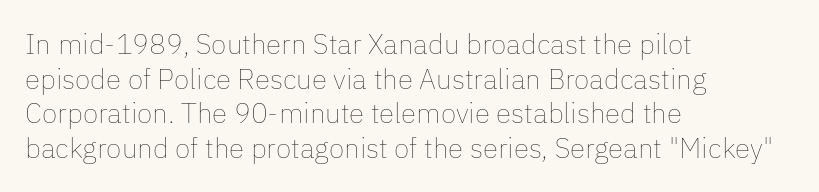
Q: Is the text bold? A: No.
Q: Is the text italic (slanted)? A: No, it is upright.
Q: Is the text underlined? A: No.
Q: How is the paragraph aligned? A: Left-aligned.
Q: Is the spacing between letters normal or unusually wide? A: Normal.
Q: Width (condensed, normal, or wide)? A: Normal.
Q: Stroke contrast? A: Low.
Q: x-height? A: Medium.
Q: Monospaced? A: No.
